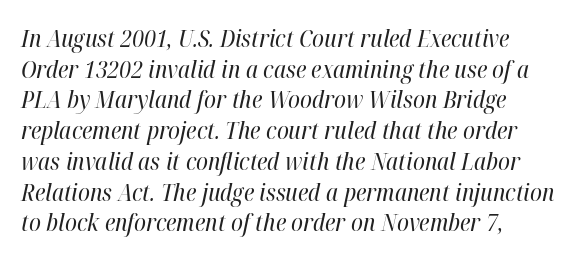
The image shows 24 px text type, italic (leaning right); set left-aligned, normal line spacing (1.28x), normal letter spacing, not underlined.
